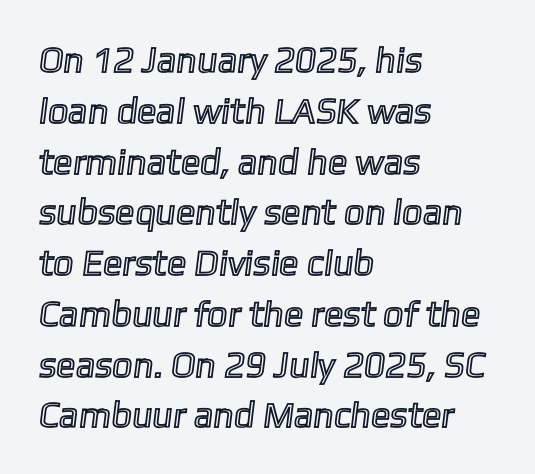
The image shows 36 px text type; set left-aligned, normal line spacing (1.41x), normal letter spacing, not underlined; a medium x-height.
